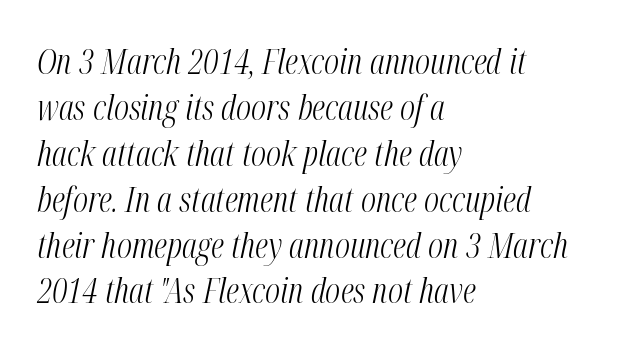
Posture: slanted. The paragraph has a hard left edge and a soft right edge. The type is set solid horizontally, with unmodified tracking. Summary of vertical rhythm: regular, with standard interline spacing.
